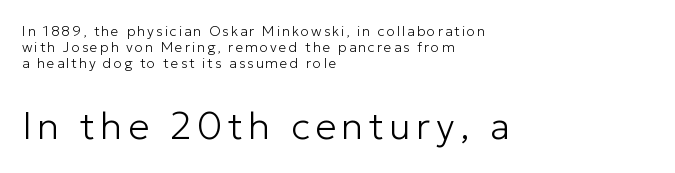
{"serif": "no", "italic": "no", "bold": "no", "weight": "light", "width": "normal", "stroke_contrast": "low", "x_height": "medium", "monospaced": "no", "underline": "no", "align": "left", "line_spacing_ratio": 1.16, "larger_block": "second", "size_ratio": 2.71, "glyph_px": 38}
